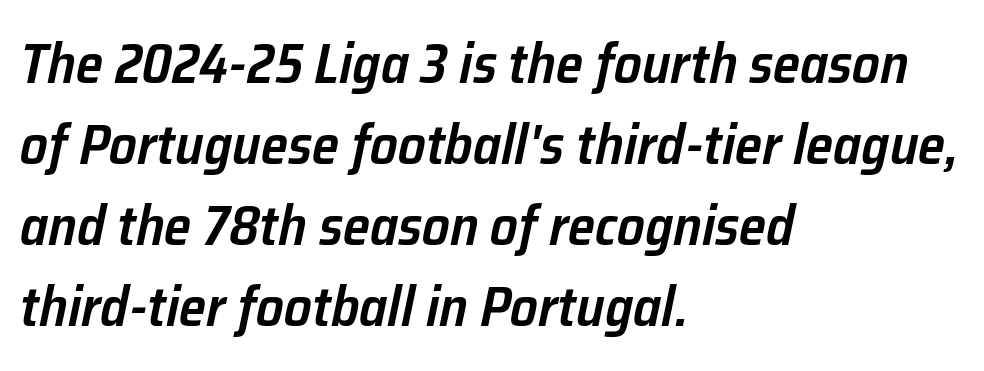
Q: Is the text bold? A: Semi-bold.
Q: Is the text italic (slanted)? A: Yes, it leans right by about 12 degrees.
Q: Is the text underlined? A: No.
Q: How is the paragraph aligned? A: Left-aligned.
Q: Is the spacing between letters normal or unusually wide? A: Normal.
Q: Is the spacing between lines tight, normal or loose? A: Normal.
Q: Width (condensed, normal, or wide)? A: Normal.
Q: Stroke contrast? A: Low.
Q: x-height? A: Medium.
Q: Monospaced? A: No.
